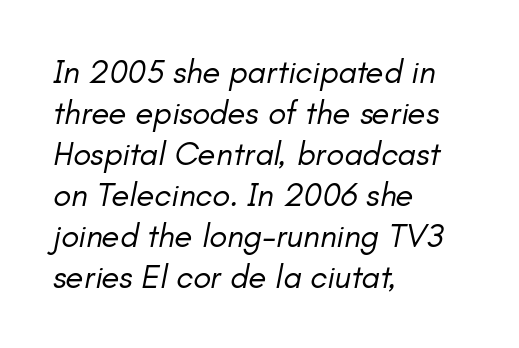
The image shows 33 px regular-weight type, italic (leaning right); set left-aligned, line spacing 1.24x, normal letter spacing, not underlined; low stroke contrast and a small x-height.
